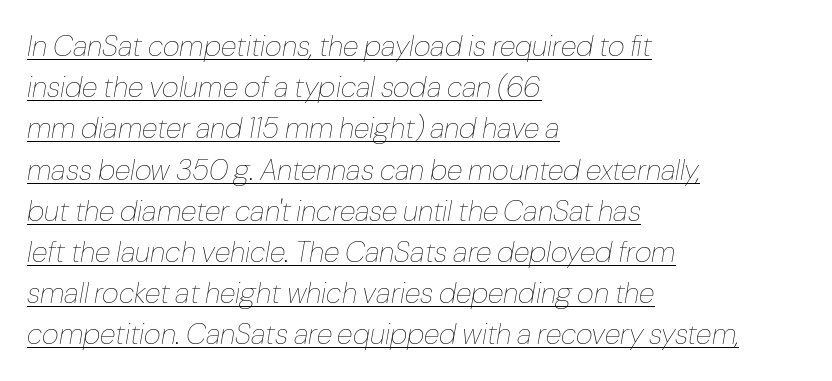
{"italic": "yes", "lean": "right", "slant_degrees": 10, "bold": "no", "weight": "thin", "width": "normal", "stroke_contrast": "low", "x_height": "medium", "monospaced": "no", "underline": "yes", "align": "left", "line_spacing": "normal", "line_spacing_ratio": 1.42, "letter_spacing": "normal", "letter_spacing_em": 0.0, "glyph_px": 29}
